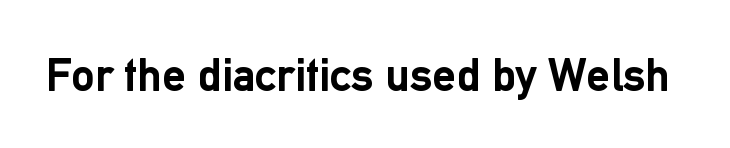
{"serif": "no", "italic": "no", "bold": "yes", "weight": "semibold", "width": "normal", "stroke_contrast": "low", "x_height": "medium", "monospaced": "no", "underline": "no", "letter_spacing": "normal", "letter_spacing_em": 0.0, "glyph_px": 47}
